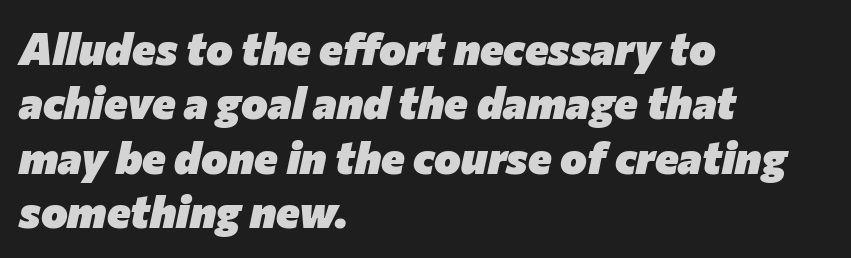
Decoration check: the copy has no underline. Does the lettering tilt? It does — this is italic. The face used here is proportionally spaced, like ordinary book or web type. Where is the straight margin? On the left. Each word holds together tightly as a unit, with standard inter-letter gaps. Set as a true bold cut, around the 700 mark.
